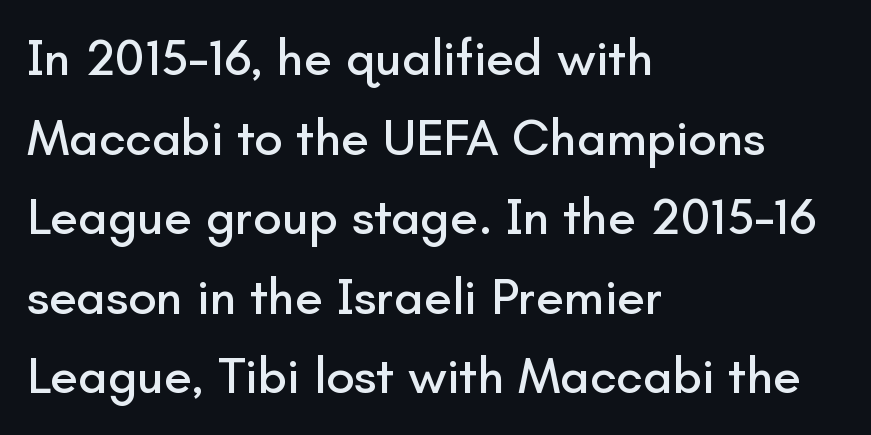
The image shows 51 px sans-serif type, upright; set left-aligned, normal line spacing (1.56x), normal letter spacing, not underlined; low stroke contrast and a small x-height.
